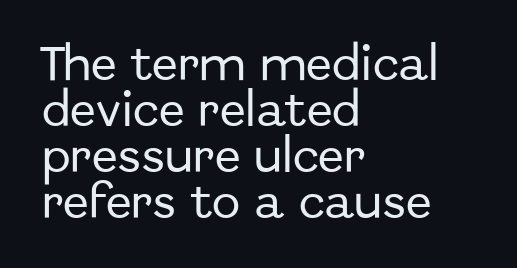
The image shows 38 px sans-serif type, upright; set left-aligned, line spacing 1.21x, normal letter spacing, not underlined; low stroke contrast and a medium x-height.
